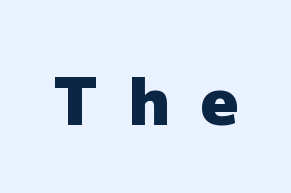
The image shows 66 px heavy sans-serif type, upright; set unusually wide letter spacing (+0.47 em), not underlined; low stroke contrast and a medium x-height.
